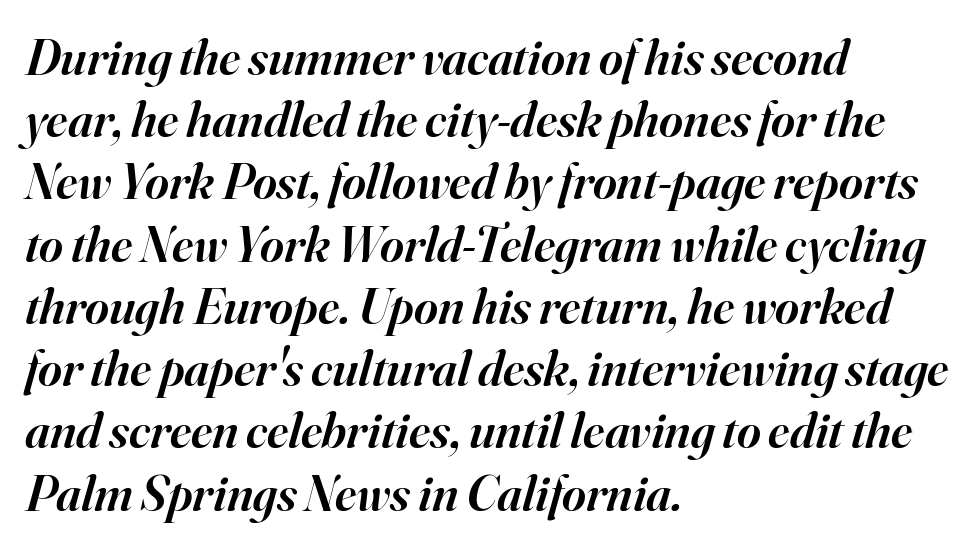
{"serif": "yes", "italic": "yes", "lean": "right", "slant_degrees": 16, "bold": "semi", "weight": "semibold", "width": "normal", "stroke_contrast": "high", "x_height": "small", "monospaced": "no", "underline": "no", "align": "left", "line_spacing_ratio": 1.22, "letter_spacing": "normal", "letter_spacing_em": 0.0, "glyph_px": 51}
